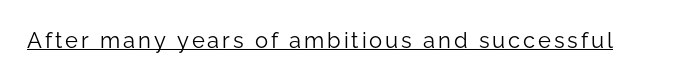
{"italic": "no", "bold": "no", "underline": "yes", "glyph_px": 22}
